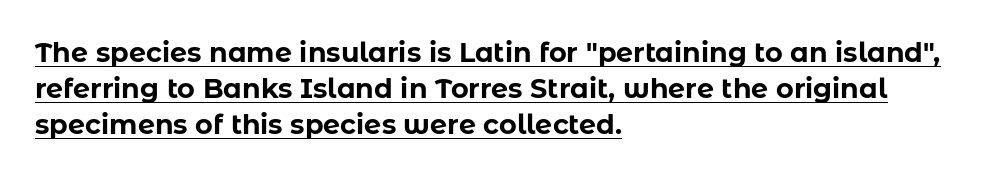
The image shows 27 px bold type, upright; set left-aligned, normal line spacing (1.34x), normal letter spacing, underlined.
